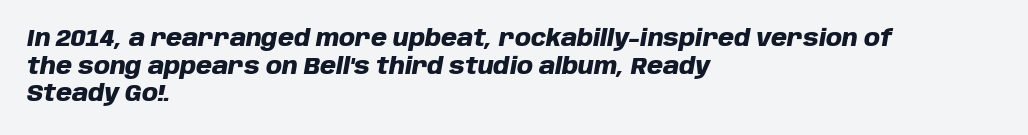
Typeset ragged right — the left edge is the straight one. Quick note: italic. Anything drawn beneath the words? Only blank space. Glyph-to-glyph distance matches everyday printed text.
